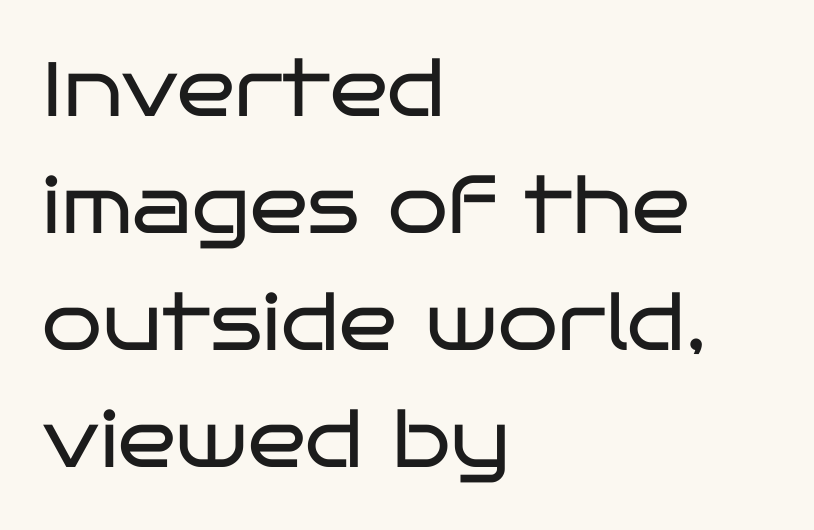
Any mark beneath the type? The region is blank. The letters advance in unequal steps, a hallmark of proportional type. Students, note that the glyphs here touch the page at normal intervals. This is roman type, the default non-slanted kind.
